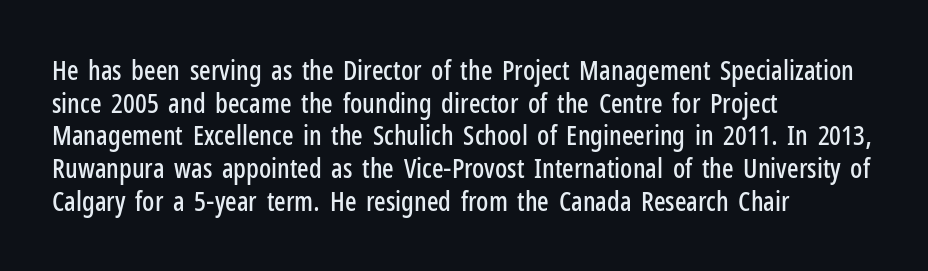
The image shows 27 px text type, upright; set left-aligned, line spacing 1.21x, normal letter spacing, not underlined.
